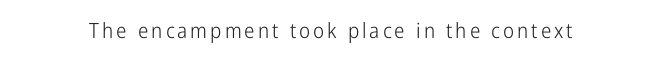
{"italic": "no", "bold": "no", "underline": "no", "glyph_px": 21}
